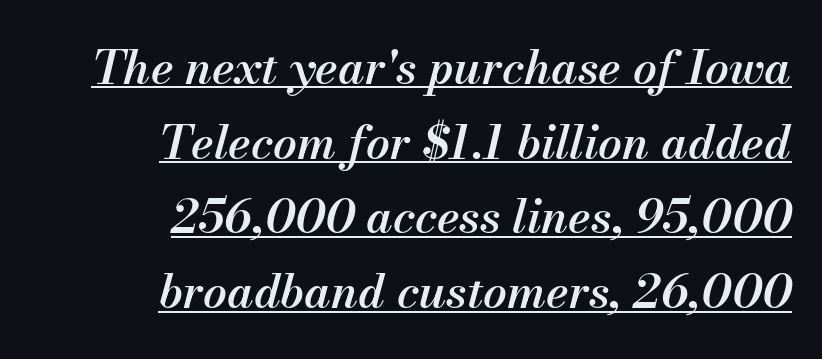
Posture: slanted. The face used here appears with an underline applied. Here the designer chose a conventional face with non-uniform glyph widths. Successive baselines arrive at the customary interval. Tracking here is standard; glyphs follow each other at the usual distance.
